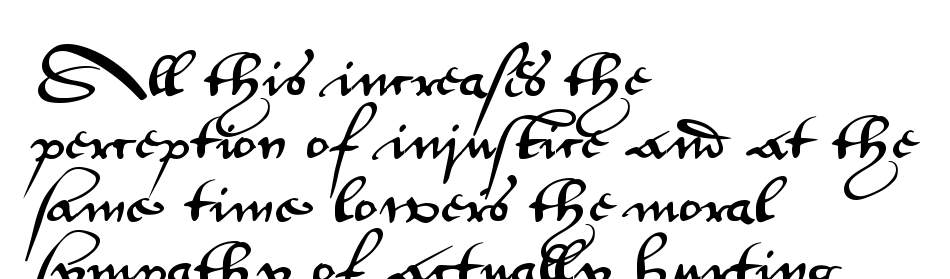
Varying glyph widths throughout — classic text-font behaviour. The passage is arranged the way most books set body copy — flush left. Nothing unusual about the tracking: characters are spaced as the font intends. Has an underline been added? It has not.
